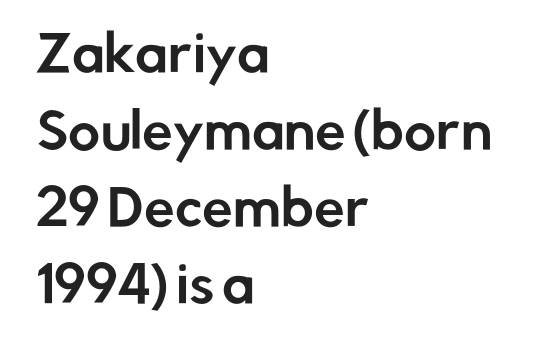
Q: Is the text italic (slanted)? A: No, it is upright.
Q: Is the typeface a serif or a sans-serif typeface? A: Sans-serif.
Q: Is the text underlined? A: No.
Q: How is the paragraph aligned? A: Left-aligned.
Q: Is the spacing between letters normal or unusually wide? A: Normal.
Q: Is the spacing between lines tight, normal or loose? A: Normal.
Q: Width (condensed, normal, or wide)? A: Normal.
Q: Stroke contrast? A: Low.
Q: x-height? A: Medium.
Q: Monospaced? A: No.
